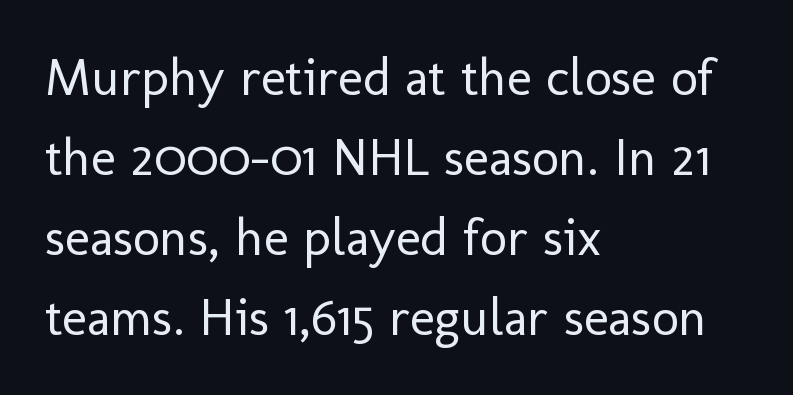
Q: Is the text bold? A: No.
Q: Is the text italic (slanted)? A: No, it is upright.
Q: Is the typeface a serif or a sans-serif typeface? A: Sans-serif.
Q: Is the text underlined? A: No.
Q: How is the paragraph aligned? A: Left-aligned.
Q: Is the spacing between letters normal or unusually wide? A: Normal.
Q: Is the spacing between lines tight, normal or loose? A: Normal.
Q: Width (condensed, normal, or wide)? A: Normal.
Q: Stroke contrast? A: Low.
Q: x-height? A: Medium.
Q: Monospaced? A: No.
